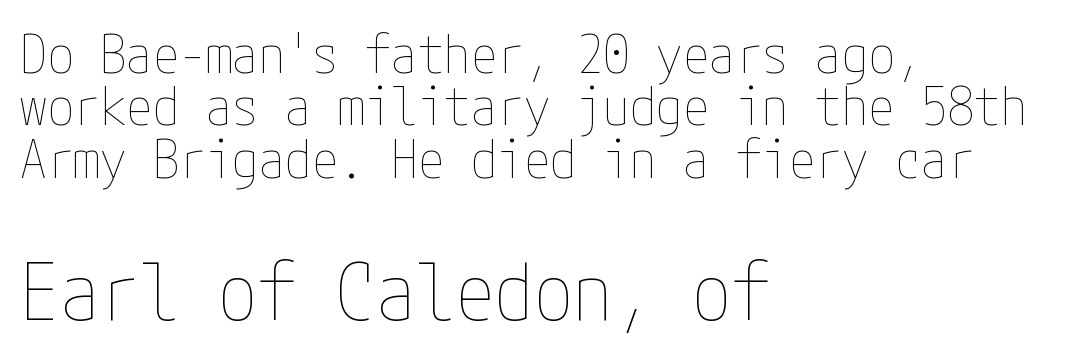
All the whitespace from short lines collects on the right. You can tell it's not italic because the verticals are truly vertical. A clean baseline with only descenders dipping below it. Weight: not bold — regular or lighter.
